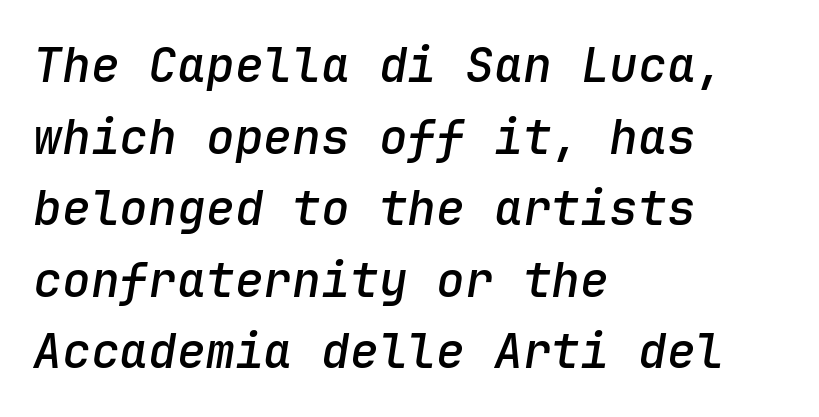
Descender tails drop into unmarked territory. Looking at the ascenders, they clearly lean. On the weight axis this lands at semibold, roughly 600. These lines are rendered in a fixed-pitch font. Notice how descenders clear the ascenders below comfortably — that's standard leading. No extra tracking has been applied to these lines.
